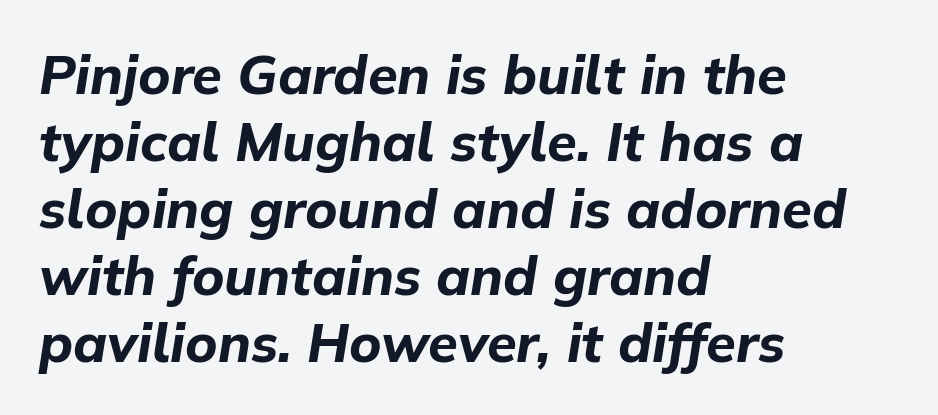
{"italic": "yes", "lean": "right", "slant_degrees": 9, "bold": "yes", "weight": "bold", "width": "normal", "stroke_contrast": "low", "x_height": "medium", "monospaced": "no", "underline": "no", "align": "left", "line_spacing_ratio": 1.24, "letter_spacing": "normal", "letter_spacing_em": 0.0, "glyph_px": 54}
